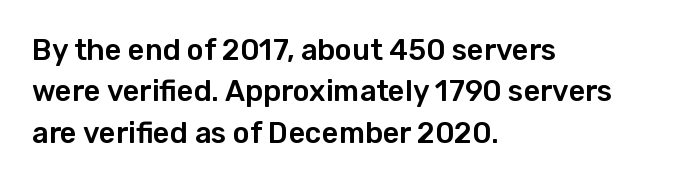
Q: Is the text italic (slanted)? A: No, it is upright.
Q: Is the typeface a serif or a sans-serif typeface? A: Sans-serif.
Q: Is the text underlined? A: No.
Q: How is the paragraph aligned? A: Left-aligned.
Q: Is the spacing between letters normal or unusually wide? A: Normal.
Q: Is the spacing between lines tight, normal or loose? A: Normal.
Q: Width (condensed, normal, or wide)? A: Normal.
Q: Stroke contrast? A: Low.
Q: x-height? A: Medium.
Q: Monospaced? A: No.
